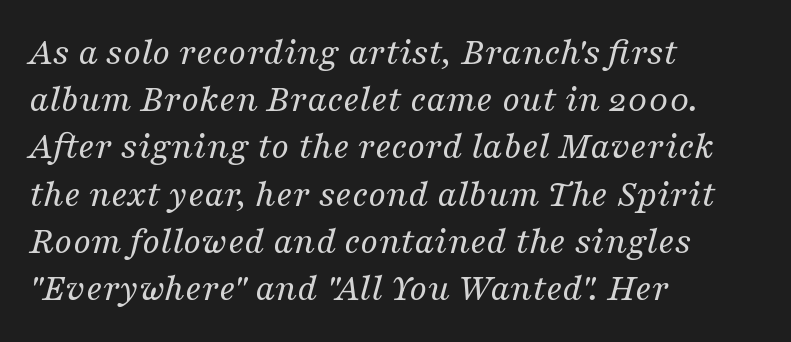
Proportional: the letters do not fall into vertical columns. The weight tops out at a normal text grade. A clean baseline with only descenders dipping below it. Standard letterfit; no display-style spreading of the glyphs.
